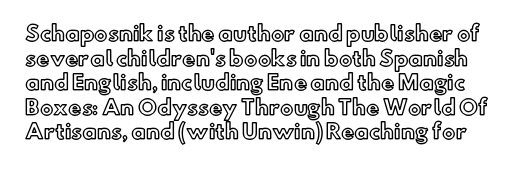
Q: Is the text italic (slanted)? A: No, it is upright.
Q: Is the text underlined? A: No.
Q: Is the spacing between letters normal or unusually wide? A: Normal.
